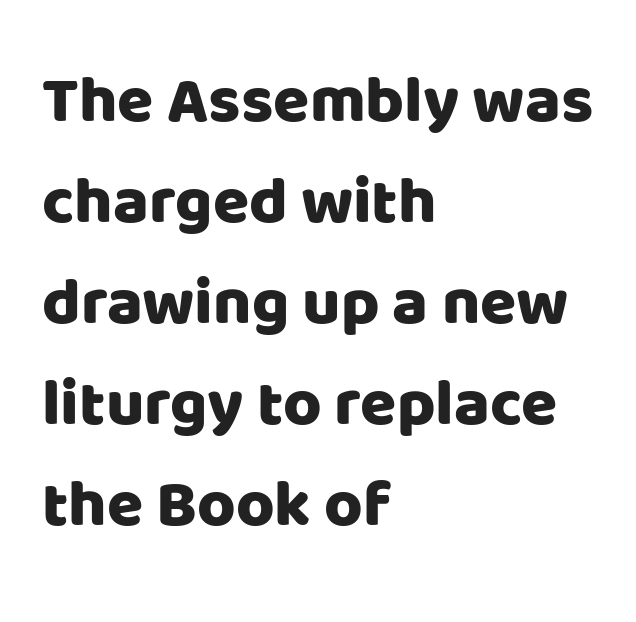
{"serif": "no", "italic": "no", "width": "normal", "stroke_contrast": "low", "x_height": "large", "monospaced": "no", "underline": "no", "align": "left", "line_spacing": "normal", "line_spacing_ratio": 1.53, "letter_spacing": "normal", "letter_spacing_em": 0.0, "glyph_px": 66}
